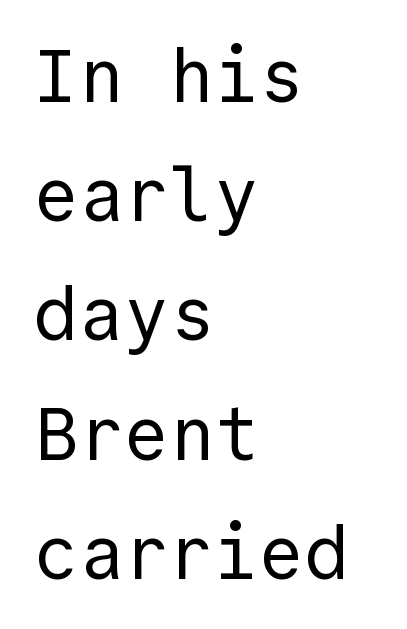
A typesetter would call this zero additional tracking. Unlike a traditional serif, this face leaves its strokes unadorned. This sample keeps an unexceptional amount of space between lines. The rendering uses typewriter-style spacing with identical character cells. Alignment: flush left. Ordinary non-slanted type is in use.
